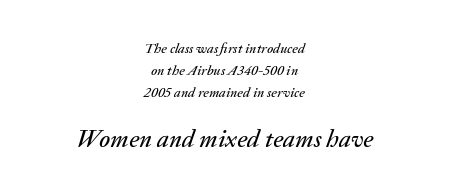
The image shows 25 px text type, italic (leaning right); set centered, normal line spacing (1.56x), normal letter spacing, not underlined; the second (bottom) block is 1.79x larger.
